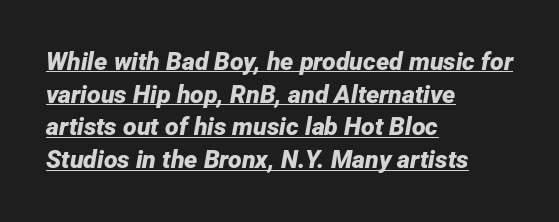
{"italic": "yes", "lean": "right", "slant_degrees": 12, "bold": "yes", "underline": "yes", "align": "left", "line_spacing": "normal", "line_spacing_ratio": 1.31, "letter_spacing": "normal", "letter_spacing_em": 0.0, "glyph_px": 25}
